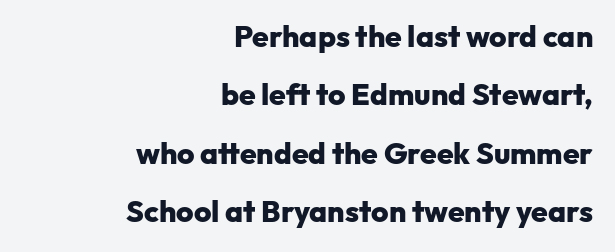
Nope, not italic — everything's standing straight. No feet cap the strokes, marking this as sans-serif type. Observe the ordinary spacing: letters are neighbours, not strangers. The space between consecutive lines is lavish. Typographic density is high because the face is bold.
